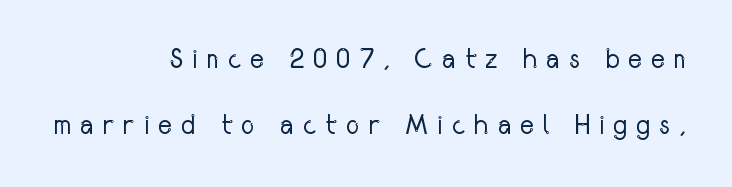
Q: Is the text bold? A: No.
Q: Is the text italic (slanted)? A: No, it is upright.
Q: Is the text underlined? A: No.
Q: How is the paragraph aligned? A: Right-aligned.
Q: Is the spacing between letters normal or unusually wide? A: Unusually wide.
Q: Is the spacing between lines tight, normal or loose? A: Loose.
